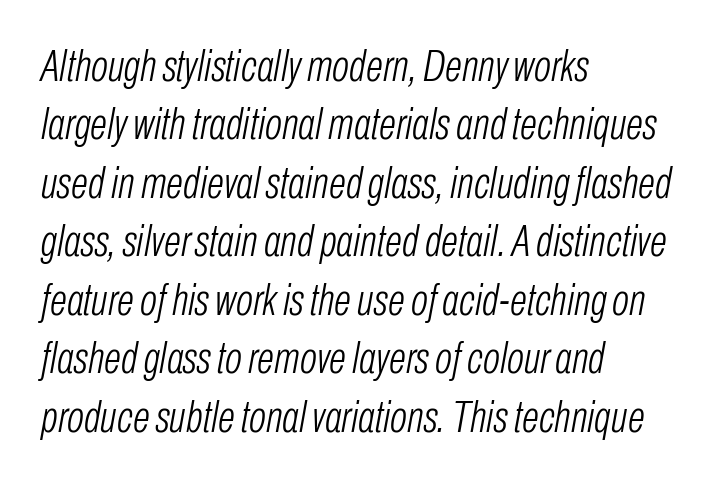
The image shows 45 px light, condensed type, italic (leaning right); set left-aligned, normal line spacing (1.3x), normal letter spacing, not underlined; low stroke contrast and a medium x-height.
